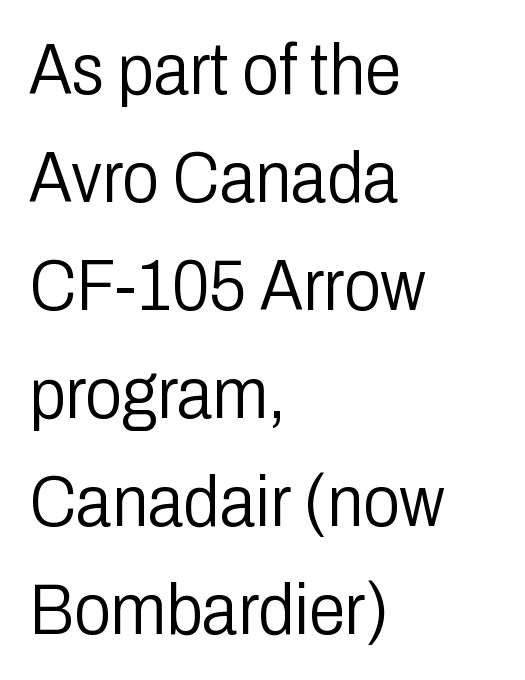
Q: Is the text bold? A: No.
Q: Is the text italic (slanted)? A: No, it is upright.
Q: Is the typeface a serif or a sans-serif typeface? A: Sans-serif.
Q: Is the text underlined? A: No.
Q: How is the paragraph aligned? A: Left-aligned.
Q: Is the spacing between letters normal or unusually wide? A: Normal.
Q: Is the spacing between lines tight, normal or loose? A: Normal.
Q: Width (condensed, normal, or wide)? A: Condensed.
Q: Stroke contrast? A: Low.
Q: x-height? A: Medium.
Q: Monospaced? A: No.
